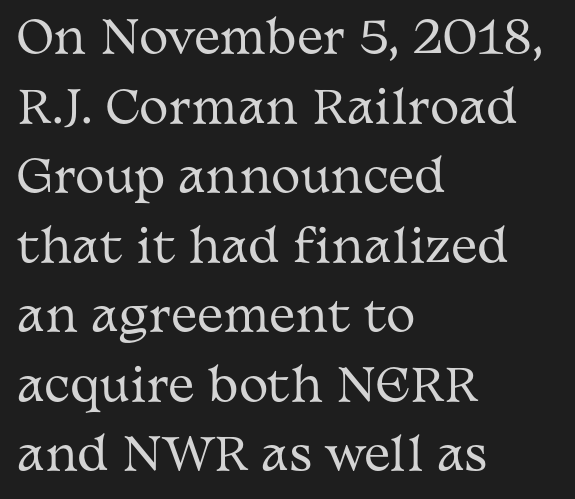
{"serif": "yes", "italic": "no", "bold": "no", "weight": "regular", "width": "wide", "stroke_contrast": "medium", "x_height": "medium", "monospaced": "no", "underline": "no", "align": "left", "line_spacing": "normal", "line_spacing_ratio": 1.58, "letter_spacing": "normal", "letter_spacing_em": 0.0, "glyph_px": 44}
